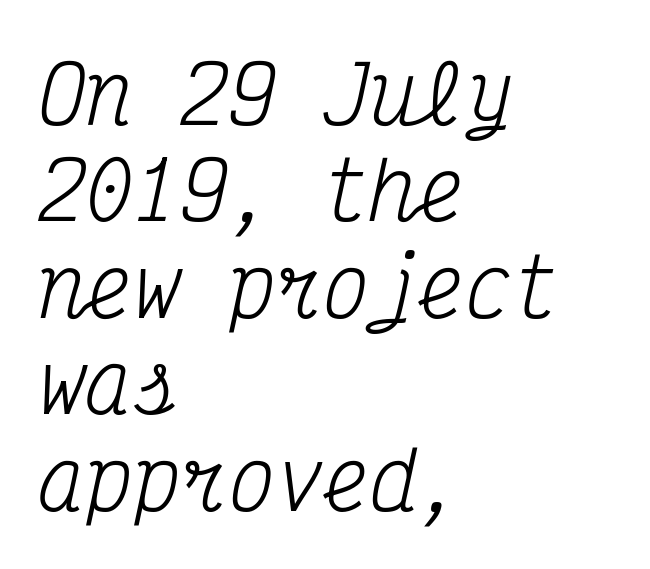
Here the designer chose a console-style face with uniform glyph widths. This sample uses an oblique cut, with every glyph tilted off the vertical. These lines stack with their left ends in a neat column. The glyphs in this specimen are seriffed. A bare baseline throughout the passage. Between one letter and the next there's only the usual sliver of space.
